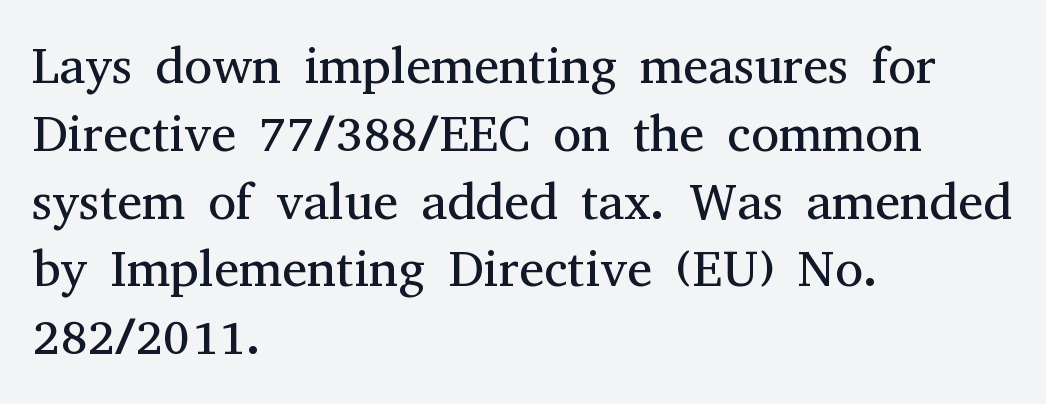
Q: Is the text bold? A: No.
Q: Is the text italic (slanted)? A: No, it is upright.
Q: Is the typeface a serif or a sans-serif typeface? A: Serif.
Q: Is the text underlined? A: No.
Q: How is the paragraph aligned? A: Left-aligned.
Q: Is the spacing between letters normal or unusually wide? A: Normal.
Q: Is the spacing between lines tight, normal or loose? A: Normal.
Q: Width (condensed, normal, or wide)? A: Normal.
Q: Stroke contrast? A: Medium.
Q: x-height? A: Medium.
Q: Monospaced? A: No.
